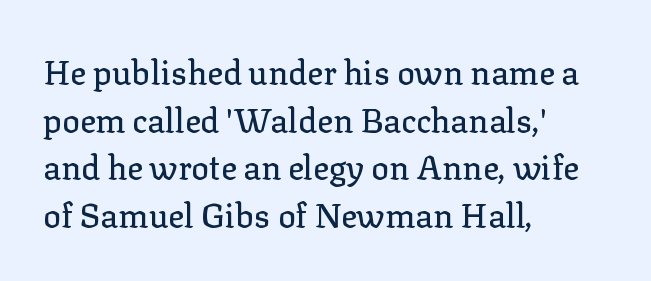
{"serif": "yes", "italic": "no", "width": "normal", "stroke_contrast": "low", "x_height": "medium", "monospaced": "no", "underline": "no", "align": "left", "line_spacing": "normal", "line_spacing_ratio": 1.44, "letter_spacing": "normal", "letter_spacing_em": 0.0, "glyph_px": 33}
